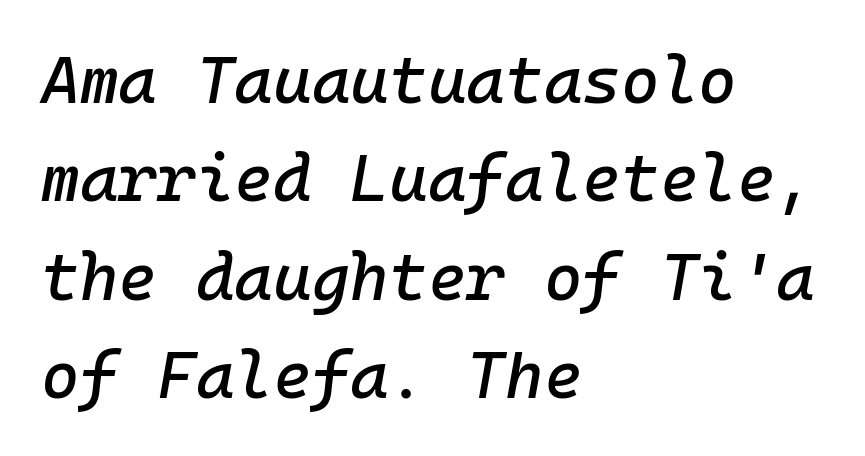
{"italic": "yes", "lean": "right", "slant_degrees": 10, "width": "normal", "stroke_contrast": "low", "x_height": "medium", "monospaced": "yes", "underline": "no", "align": "left", "line_spacing": "normal", "line_spacing_ratio": 1.49, "letter_spacing": "normal", "letter_spacing_em": 0.0, "glyph_px": 66}
